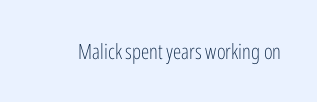
Q: Is the text bold? A: No.
Q: Is the text italic (slanted)? A: No, it is upright.
Q: Is the text underlined? A: No.
Q: Is the spacing between letters normal or unusually wide? A: Normal.
